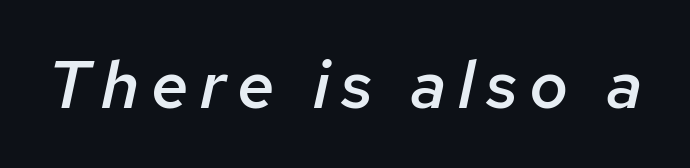
{"italic": "yes", "lean": "right", "slant_degrees": 12, "bold": "semi", "weight": "semibold", "width": "normal", "stroke_contrast": "low", "x_height": "medium", "monospaced": "no", "underline": "no", "glyph_px": 67}
